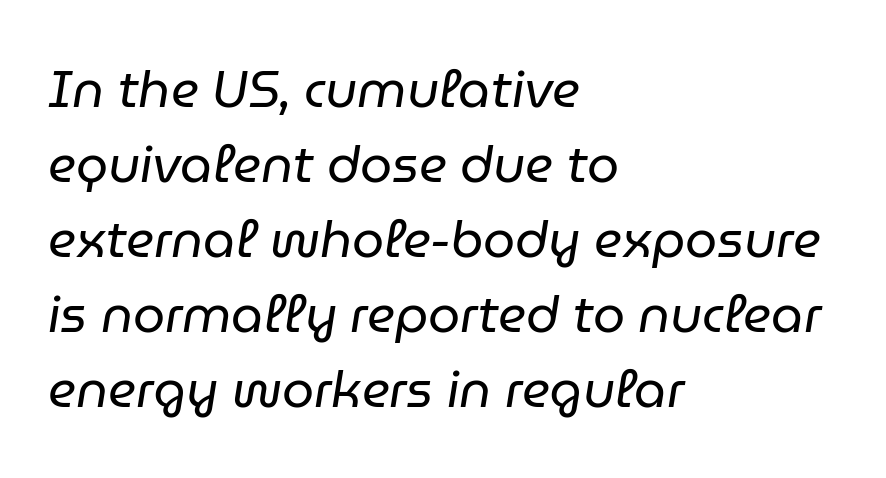
The image shows 51 px regular-weight type, italic (leaning right); set left-aligned, normal line spacing (1.47x), normal letter spacing, not underlined; low stroke contrast and a medium x-height.
